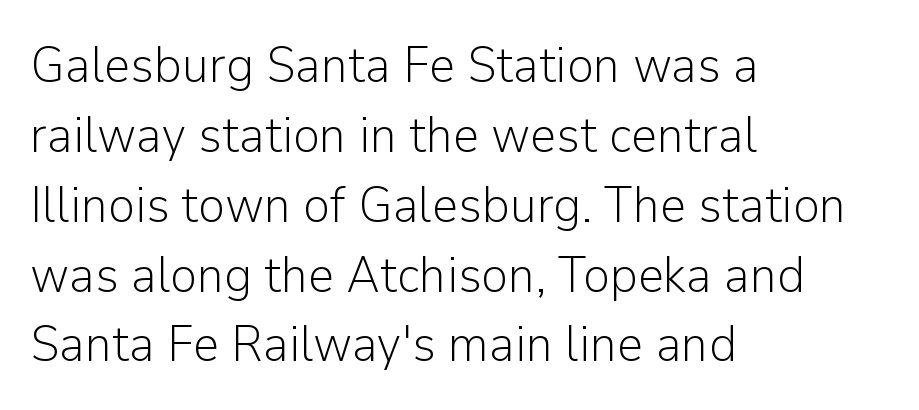
{"serif": "no", "italic": "no", "bold": "no", "weight": "light", "width": "normal", "stroke_contrast": "low", "x_height": "medium", "monospaced": "no", "underline": "no", "align": "left", "line_spacing": "normal", "line_spacing_ratio": 1.37, "letter_spacing": "normal", "letter_spacing_em": 0.0, "glyph_px": 51}
